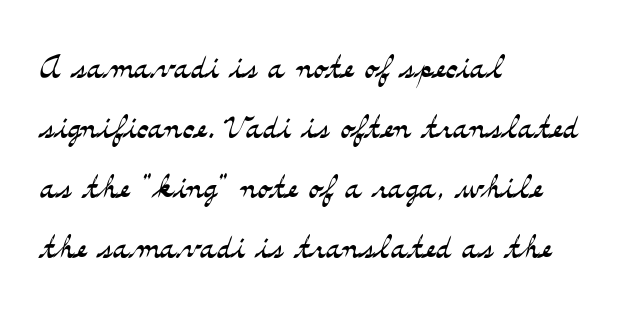
Q: Is the text bold? A: No.
Q: Is the text italic (slanted)? A: Yes.
Q: Is the typeface a serif or a sans-serif typeface? A: Serif.
Q: Is the text underlined? A: No.
Q: How is the paragraph aligned? A: Left-aligned.
Q: Is the spacing between letters normal or unusually wide? A: Normal.
Q: Is the spacing between lines tight, normal or loose? A: Normal.
Q: Width (condensed, normal, or wide)? A: Wide.
Q: Stroke contrast? A: Medium.
Q: x-height? A: Small.
Q: Monospaced? A: No.
